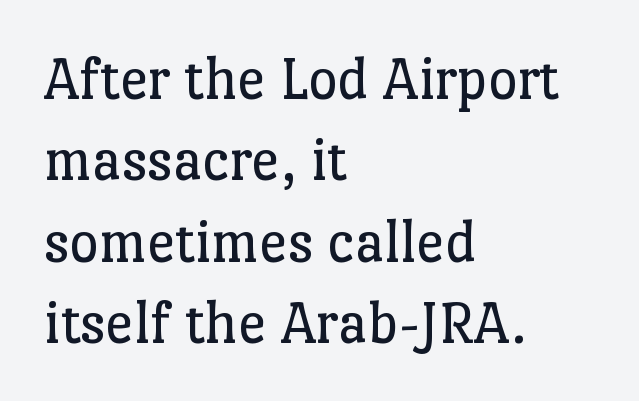
The type family on display is of the serif kind. Counters stay open thanks to moderate or lighter strokes. Lines of text with bare space underneath. What stands out about the letter spacing? Nothing — it is the standard amount.
